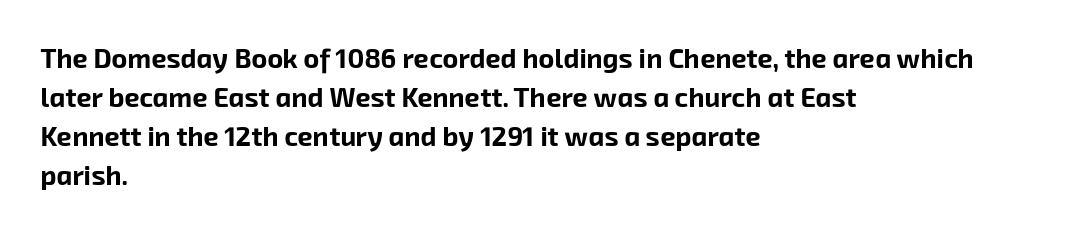
The image shows 27 px bold type; set left-aligned, normal line spacing (1.45x), normal letter spacing, not underlined.
